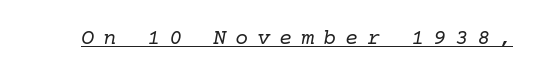
Q: Is the text bold? A: No.
Q: Is the text italic (slanted)? A: Yes, it leans right by about 10 degrees.
Q: Is the text underlined? A: Yes.
Q: Is the spacing between letters normal or unusually wide? A: Unusually wide.
